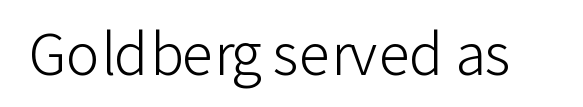
The image shows 56 px light sans-serif type, upright; set normal letter spacing, not underlined; low stroke contrast and a medium x-height.
